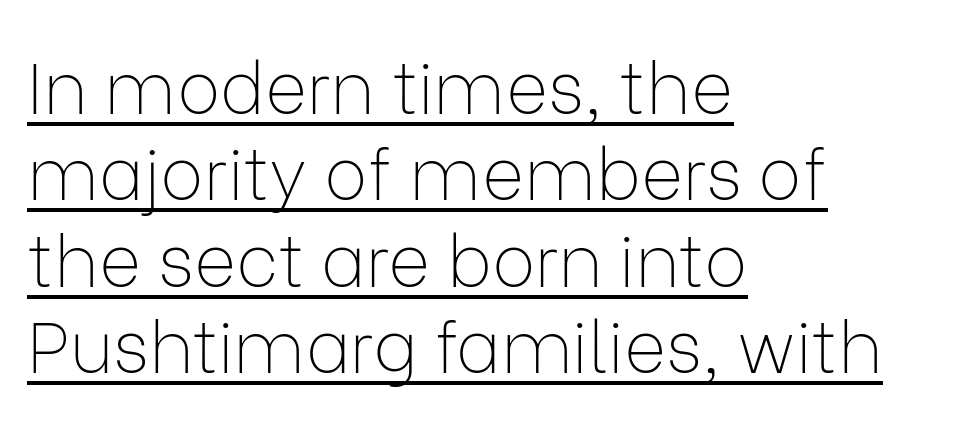
{"serif": "no", "italic": "no", "bold": "no", "weight": "thin", "width": "normal", "stroke_contrast": "low", "x_height": "medium", "monospaced": "no", "underline": "yes", "align": "left", "line_spacing_ratio": 1.2, "letter_spacing": "normal", "letter_spacing_em": 0.0, "glyph_px": 72}
